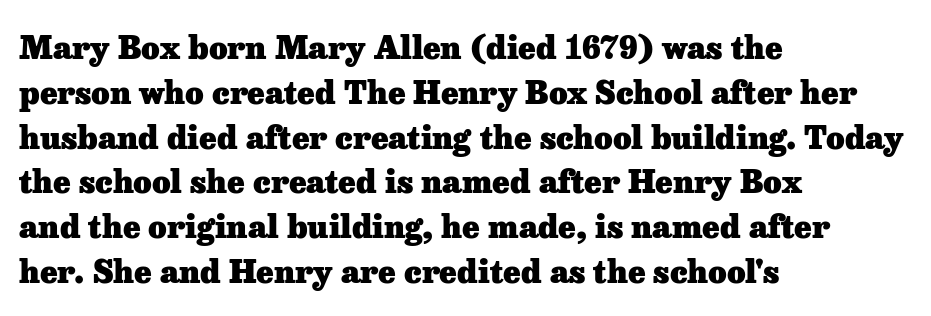
The image shows 32 px heavy serif type, upright; set left-aligned, normal line spacing (1.4x), normal letter spacing, not underlined; low stroke contrast and a medium x-height.
